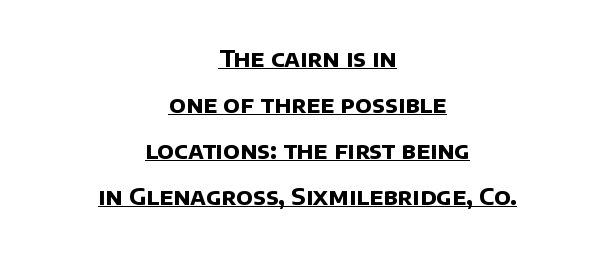
The image shows 23 px bold type; set centered, loose line spacing (2.0x), normal letter spacing, underlined.
